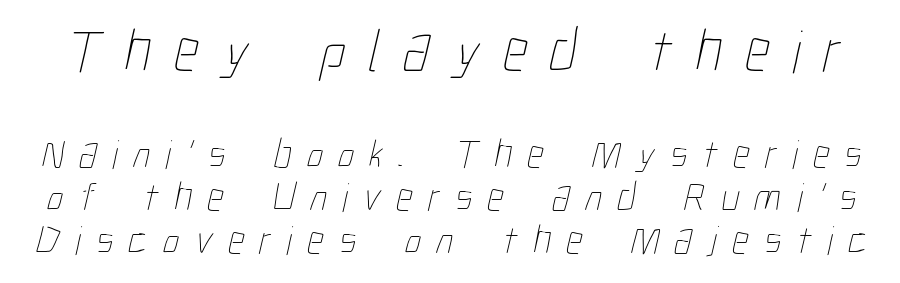
Q: Is the text bold? A: No.
Q: Is the text underlined? A: No.
Q: Is the spacing between letters normal or unusually wide? A: Unusually wide.
Q: Is the spacing between lines tight, normal or loose? A: Tight.
Q: Which block of text is set in a larger size, the first (top) or the second (bottom)? A: The first (top) one.
Q: Width (condensed, normal, or wide)? A: Condensed.
Q: Stroke contrast? A: Low.
Q: x-height? A: Medium.
Q: Monospaced? A: No.
